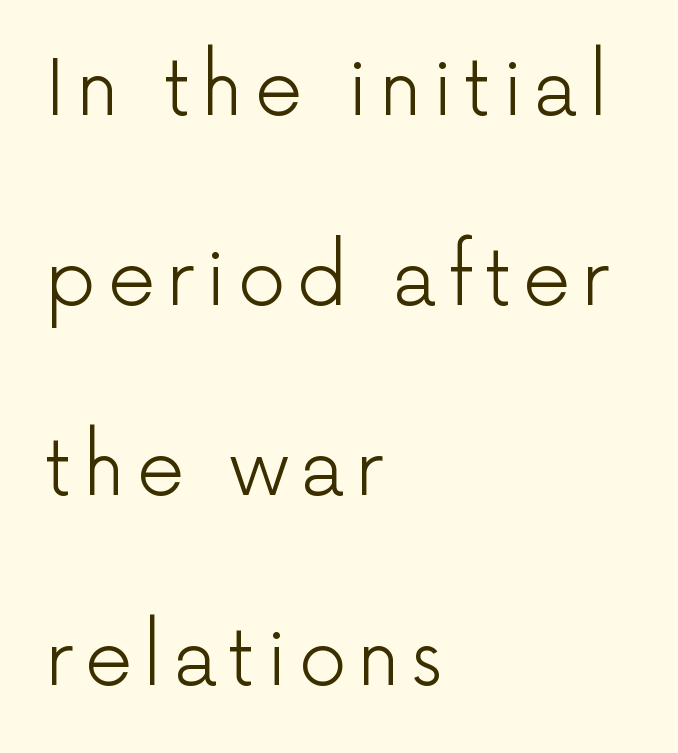
Q: Is the text bold? A: No.
Q: Is the text italic (slanted)? A: No, it is upright.
Q: Is the typeface a serif or a sans-serif typeface? A: Sans-serif.
Q: Is the text underlined? A: No.
Q: How is the paragraph aligned? A: Left-aligned.
Q: Is the spacing between lines tight, normal or loose? A: Loose.
Q: Width (condensed, normal, or wide)? A: Normal.
Q: Stroke contrast? A: Low.
Q: x-height? A: Medium.
Q: Monospaced? A: No.
